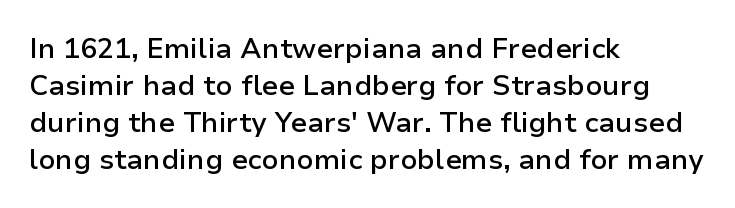
These lines are rendered in a variable-pitch font. Honestly, there is no underline to notice here at all. Every letter is mildly thick-stroked: semibold rather than bold. Reading down the block, your eye returns to a fixed left position each line.
